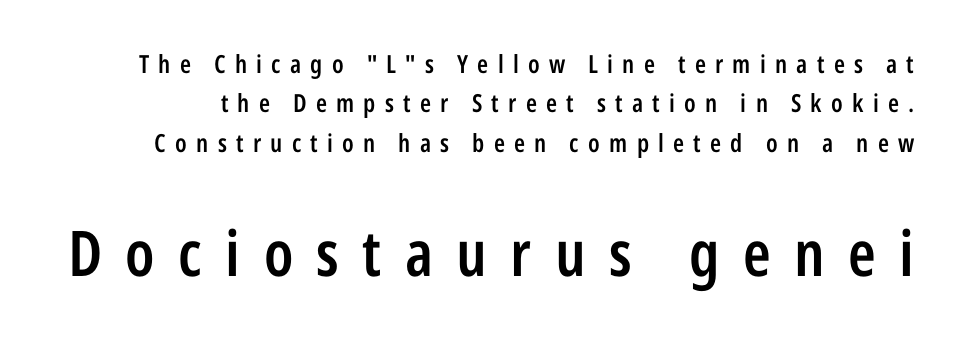
The letters advance in unequal steps, a hallmark of proportional type. Letterform terminals end flat and unadorned throughout the passage. Leading: standard. This sample uses an upright cut, with every glyph sitting square on the baseline. The specimen omits any rule beneath the text block's lines.
